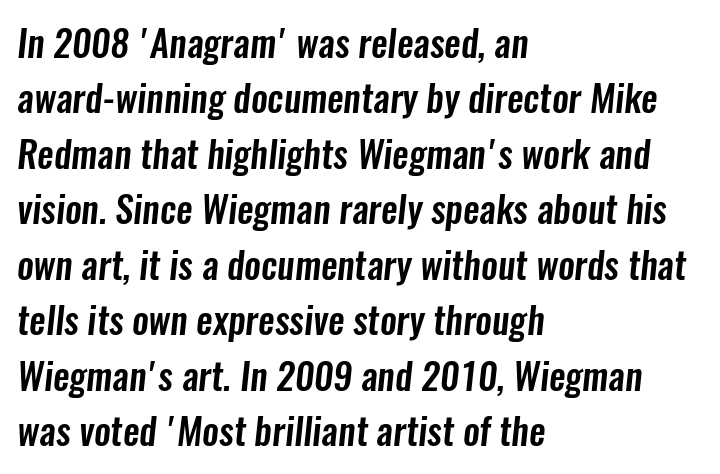
The type is set solid horizontally, with unmodified tracking. These lines stack with their left ends in a neat column. The lines sit at an ordinary, default distance from one another. Anything drawn beneath the words? Only blank space. I'd call this a sans setting — the letters go barefoot.
